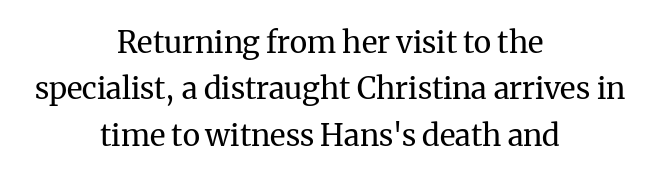
Q: Is the text bold? A: No.
Q: Is the text italic (slanted)? A: No, it is upright.
Q: Is the typeface a serif or a sans-serif typeface? A: Serif.
Q: Is the text underlined? A: No.
Q: How is the paragraph aligned? A: Centered.
Q: Is the spacing between letters normal or unusually wide? A: Normal.
Q: Is the spacing between lines tight, normal or loose? A: Normal.
Q: Width (condensed, normal, or wide)? A: Normal.
Q: Stroke contrast? A: Medium.
Q: x-height? A: Medium.
Q: Monospaced? A: No.
